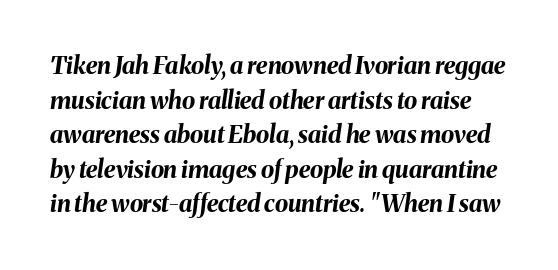
The image shows 24 px bold type, italic (leaning right); set normal line spacing (1.44x), normal letter spacing, not underlined.
